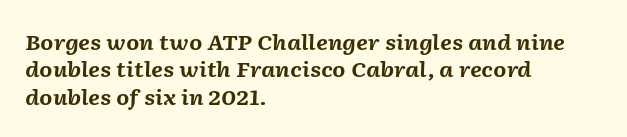
Q: Is the text bold? A: Yes.
Q: Is the text italic (slanted)? A: Yes, it leans right by about 2 degrees.
Q: Is the text underlined? A: No.
Q: How is the paragraph aligned? A: Left-aligned.
Q: Is the spacing between letters normal or unusually wide? A: Normal.
Q: Is the spacing between lines tight, normal or loose? A: Normal.
